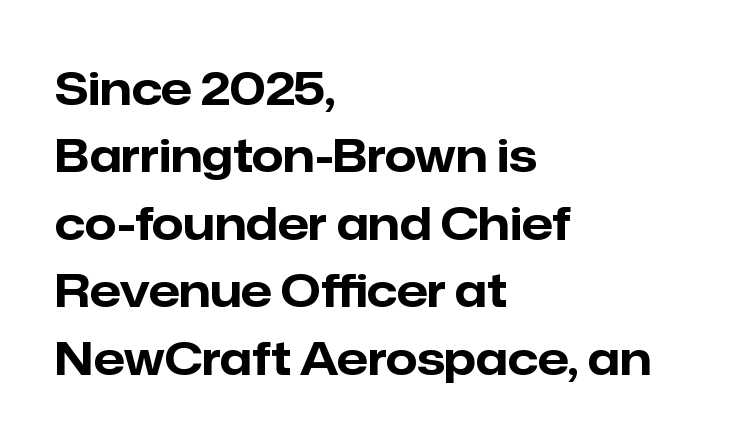
The image shows 45 px bold sans-serif type, upright; set left-aligned, normal line spacing (1.5x), normal letter spacing, not underlined; low stroke contrast and a medium x-height.
